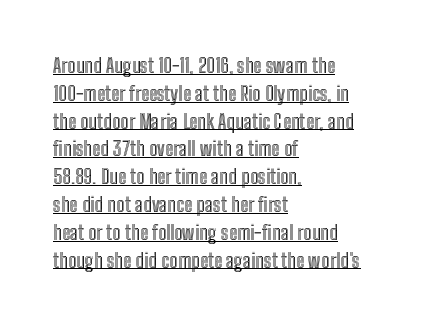
The image shows 20 px text type, upright; set left-aligned, normal line spacing (1.39x), normal letter spacing, underlined.
